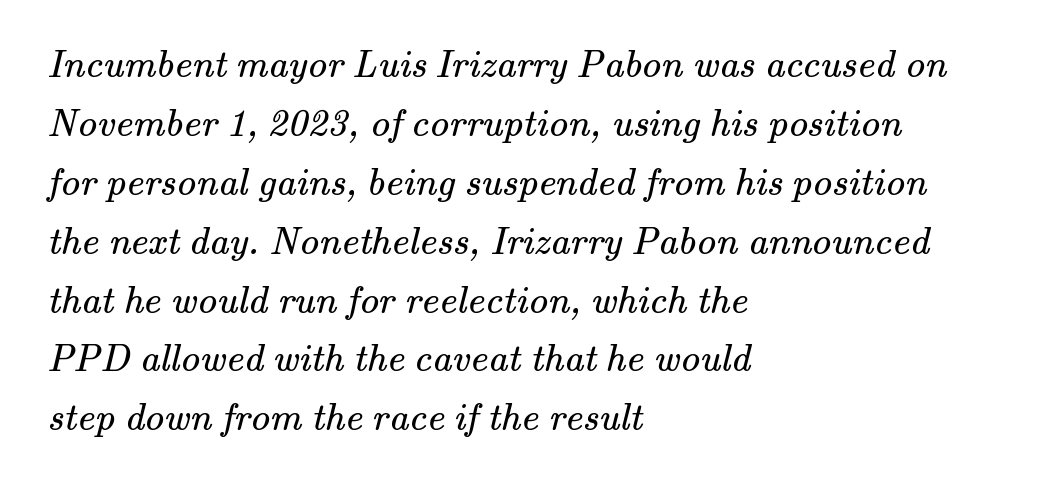
The image shows 39 px regular-weight serif type; set left-aligned, normal line spacing (1.51x), normal letter spacing, not underlined; medium stroke contrast and a small x-height.
